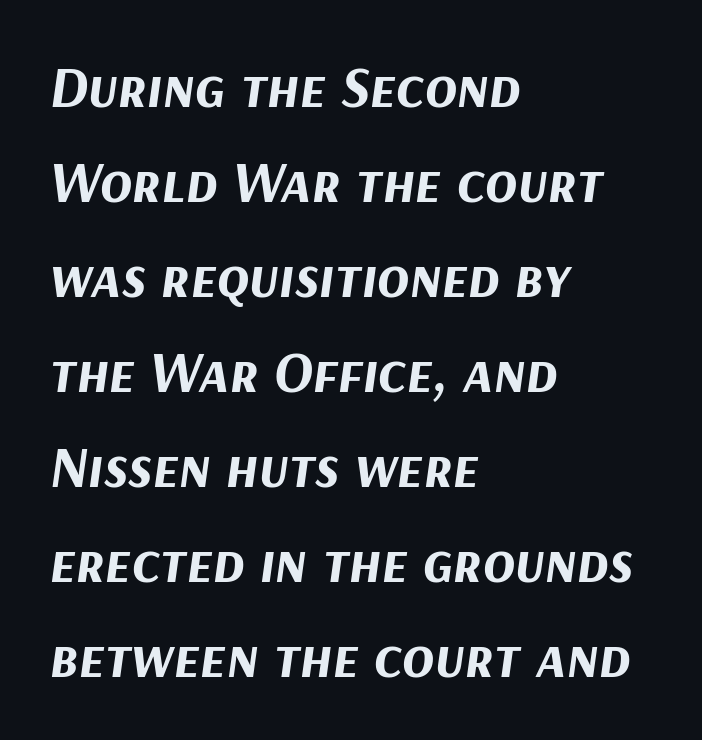
Q: Is the text bold? A: Yes.
Q: Is the text italic (slanted)? A: Yes, it leans right by about 9 degrees.
Q: Is the text underlined? A: No.
Q: How is the paragraph aligned? A: Left-aligned.
Q: Is the spacing between letters normal or unusually wide? A: Normal.
Q: Is the spacing between lines tight, normal or loose? A: Normal.
Q: Width (condensed, normal, or wide)? A: Normal.
Q: Stroke contrast? A: Medium.
Q: x-height? A: Medium.
Q: Monospaced? A: No.
